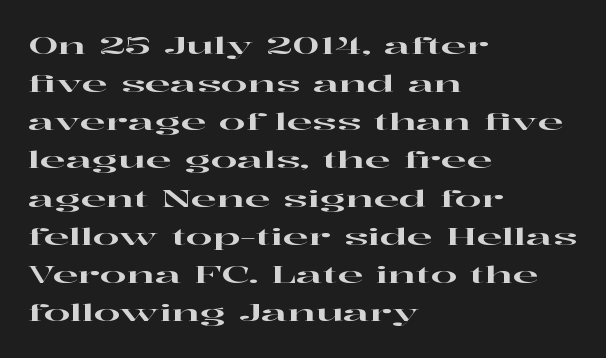
A normal amount of white space separates one row of letters from the next. In terms of letterspacing, this is plain default setting. Quick note: not italic, upright. Only glyphs here, with clear space below each row. Horizontally, the lines are justified to the leading edge only.
